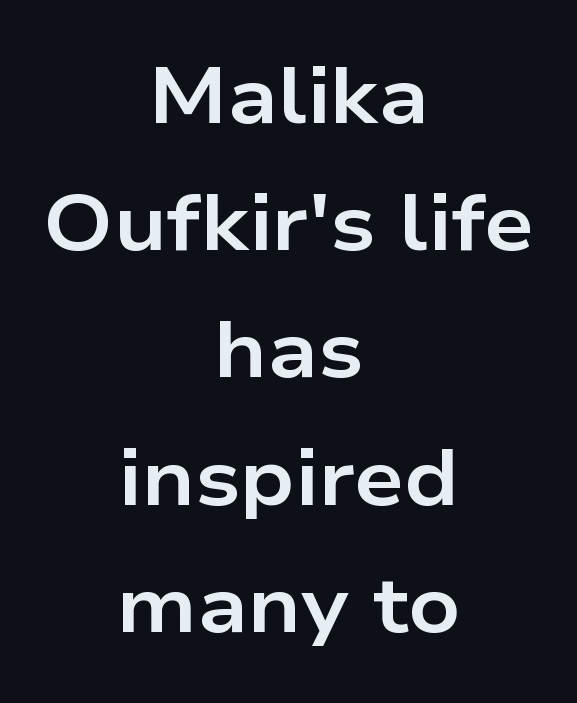
Q: Is the text bold? A: Yes.
Q: Is the text italic (slanted)? A: No, it is upright.
Q: Is the typeface a serif or a sans-serif typeface? A: Sans-serif.
Q: Is the text underlined? A: No.
Q: How is the paragraph aligned? A: Centered.
Q: Is the spacing between letters normal or unusually wide? A: Normal.
Q: Is the spacing between lines tight, normal or loose? A: Normal.
Q: Width (condensed, normal, or wide)? A: Wide.
Q: Stroke contrast? A: Low.
Q: x-height? A: Medium.
Q: Monospaced? A: No.
